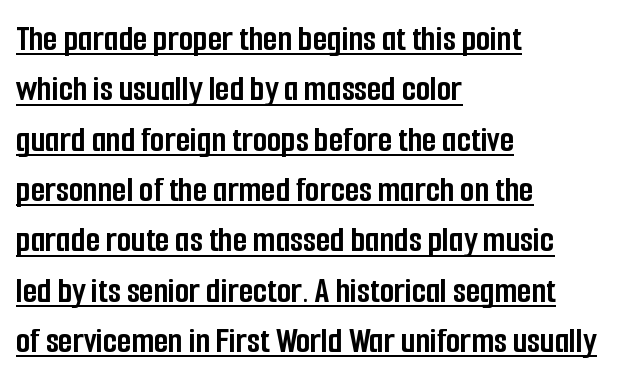
Q: Is the text bold? A: Yes.
Q: Is the text italic (slanted)? A: No, it is upright.
Q: Is the typeface a serif or a sans-serif typeface? A: Sans-serif.
Q: Is the text underlined? A: Yes.
Q: How is the paragraph aligned? A: Left-aligned.
Q: Is the spacing between letters normal or unusually wide? A: Normal.
Q: Is the spacing between lines tight, normal or loose? A: Normal.
Q: Width (condensed, normal, or wide)? A: Condensed.
Q: Stroke contrast? A: Low.
Q: x-height? A: Medium.
Q: Monospaced? A: No.
